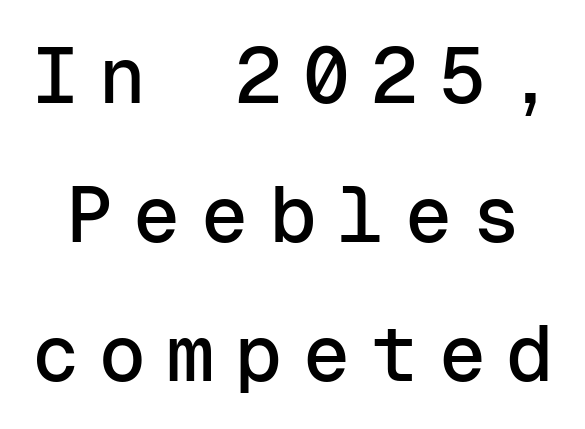
Q: Is the text italic (slanted)? A: No, it is upright.
Q: Is the typeface a serif or a sans-serif typeface? A: Sans-serif.
Q: Is the text underlined? A: No.
Q: Is the spacing between letters normal or unusually wide? A: Unusually wide.
Q: Width (condensed, normal, or wide)? A: Normal.
Q: Stroke contrast? A: Low.
Q: x-height? A: Medium.
Q: Monospaced? A: Yes.
